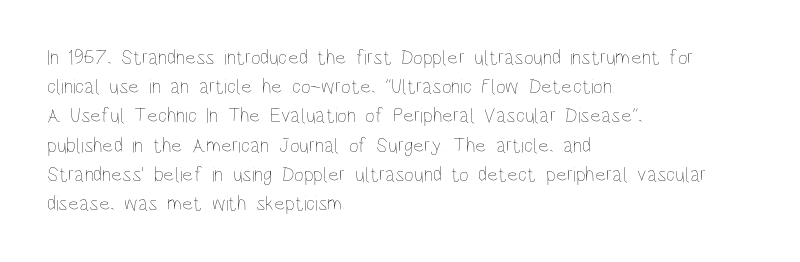
Q: Is the text bold? A: No.
Q: Is the text italic (slanted)? A: No, it is upright.
Q: Is the text underlined? A: No.
Q: How is the paragraph aligned? A: Left-aligned.
Q: Is the spacing between letters normal or unusually wide? A: Normal.
Q: Is the spacing between lines tight, normal or loose? A: Normal.
